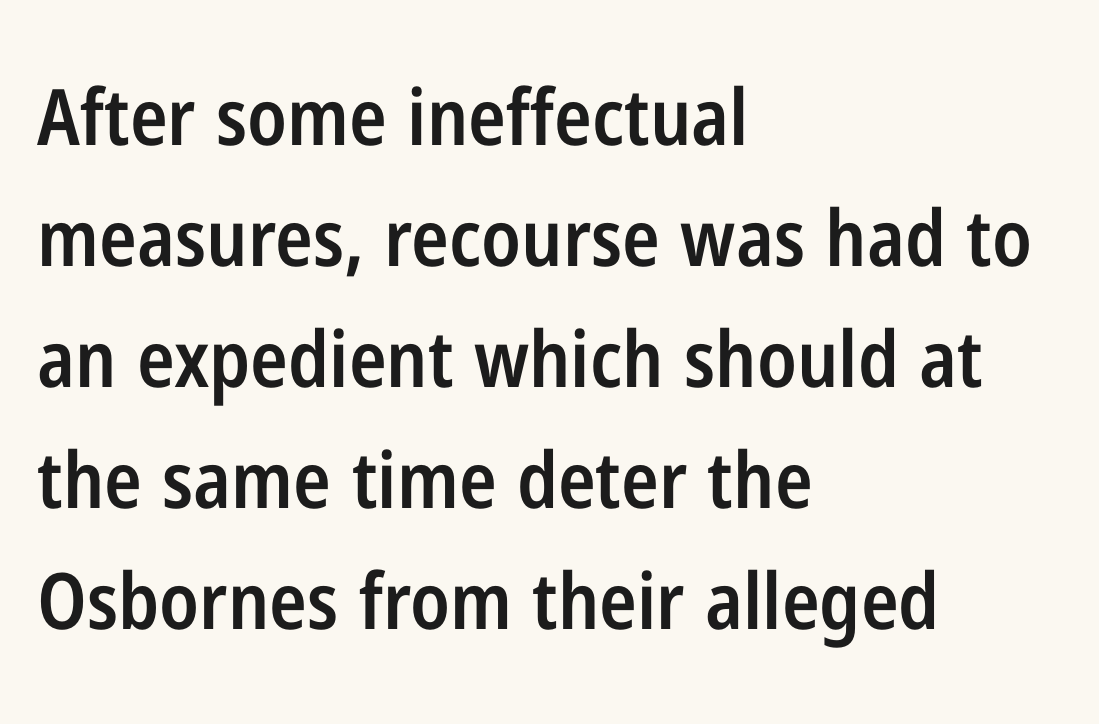
This sample uses a sans-serif face. The passage shown is typed in a proportional face where columns would drift. The lines sit at an ordinary, default distance from one another. Plain, unruled lines of type. All the whitespace from short lines collects on the right.
